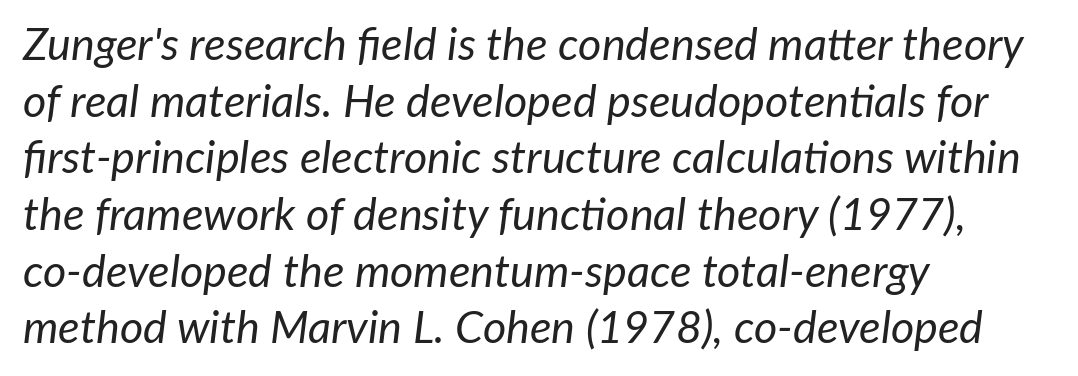
Stem width sits at or under what a default text font uses. The typesetter chose a ragged-right arrangement here. Is there much room between lines? A standard amount, neither cramped nor airy. Nobody touched the tracking dial on this one. Notice how the stems are inclined rather than vertical — that's the hallmark of italics.
